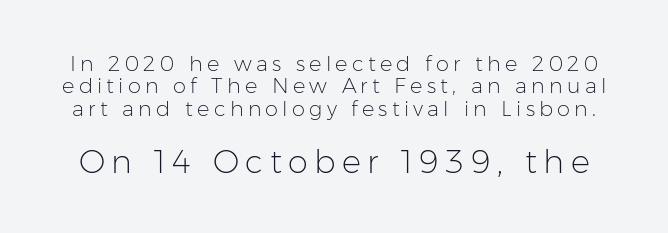
Q: Is the text bold? A: No.
Q: Is the text italic (slanted)? A: No, it is upright.
Q: Is the typeface a serif or a sans-serif typeface? A: Sans-serif.
Q: Is the text underlined? A: No.
Q: Is the spacing between letters normal or unusually wide? A: Unusually wide.
Q: Is the spacing between lines tight, normal or loose? A: Tight.
Q: Which block of text is set in a larger size, the first (top) or the second (bottom)? A: The second (bottom) one.
Q: Width (condensed, normal, or wide)? A: Normal.
Q: Stroke contrast? A: Low.
Q: x-height? A: Medium.
Q: Monospaced? A: No.
